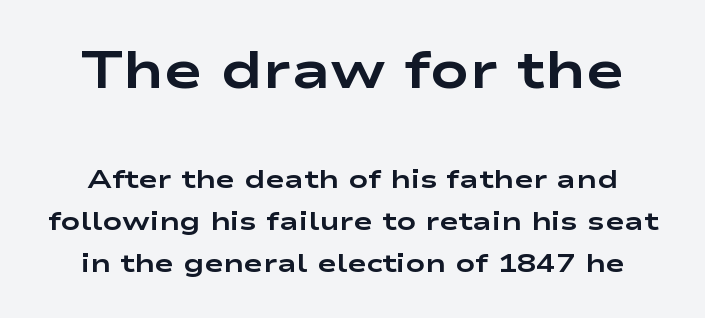
{"serif": "no", "italic": "no", "bold": "yes", "weight": "bold", "width": "wide", "stroke_contrast": "low", "x_height": "medium", "monospaced": "no", "underline": "no", "line_spacing": "normal", "line_spacing_ratio": 1.62, "letter_spacing": "normal", "letter_spacing_em": 0.0, "larger_block": "first", "size_ratio": 2.0, "glyph_px": 52}
